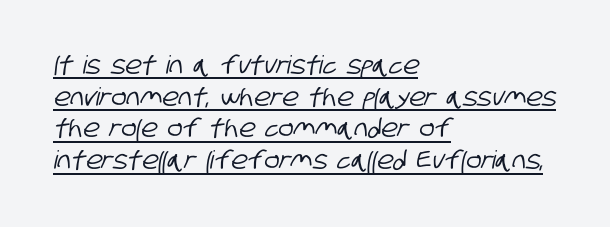
All the whitespace from short lines collects on the right. Students, observe: this is what conventionally led text looks like. A typographer would call this underscored text. The gaps between neighbouring characters are ordinary and unremarkable.
